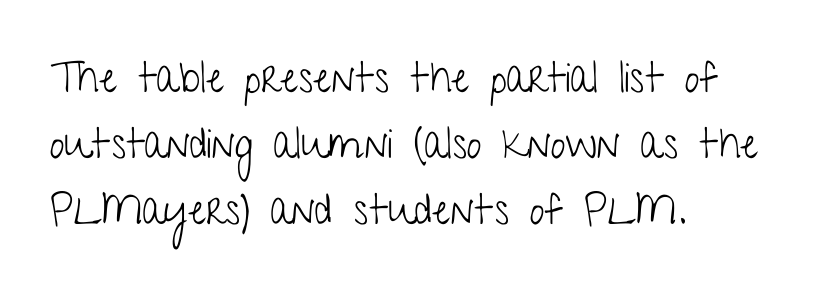
The image shows 42 px light, condensed sans-serif type, upright; set left-aligned, normal line spacing (1.57x), normal letter spacing, not underlined; low stroke contrast and a medium x-height.
